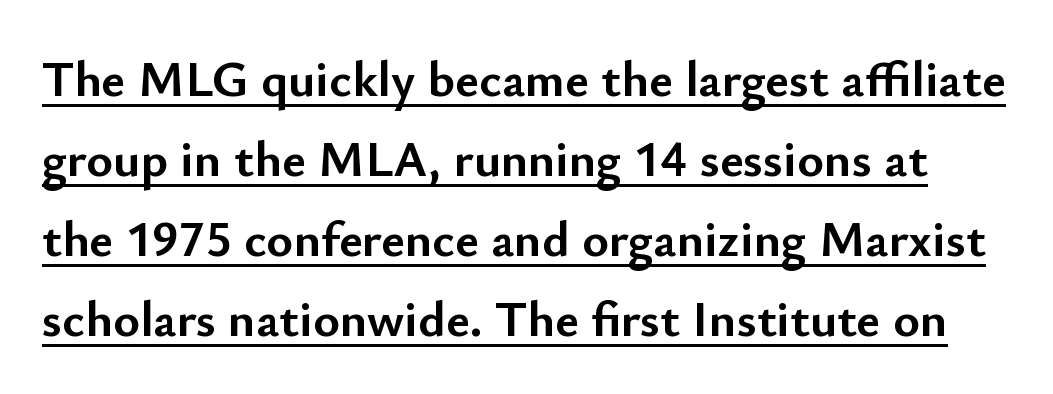
{"serif": "no", "italic": "no", "bold": "yes", "weight": "semibold", "width": "normal", "stroke_contrast": "low", "x_height": "small", "monospaced": "no", "underline": "yes", "line_spacing": "normal", "line_spacing_ratio": 1.57, "letter_spacing": "normal", "letter_spacing_em": 0.0, "glyph_px": 51}
